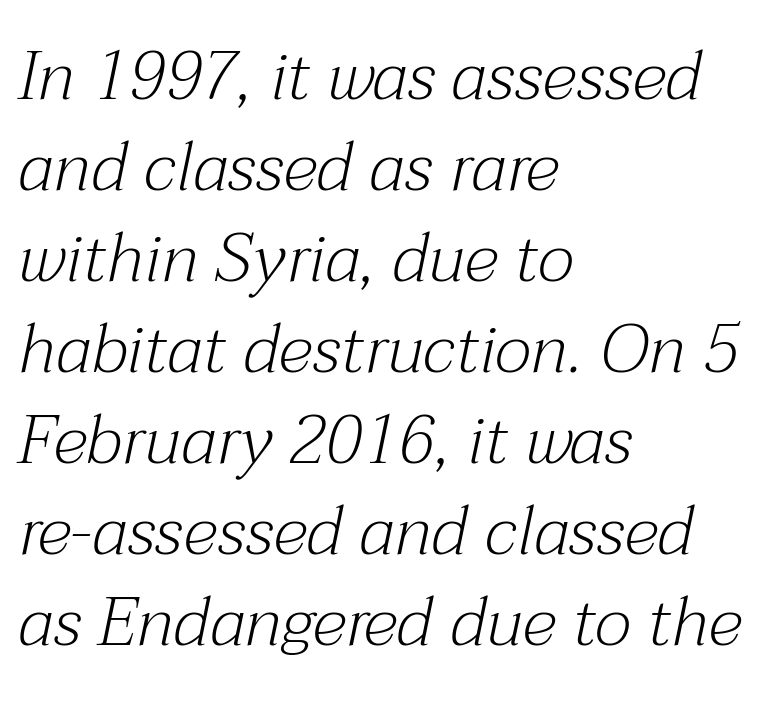
The image shows 69 px light serif type, italic (leaning right); set left-aligned, normal line spacing (1.32x), normal letter spacing, not underlined; medium stroke contrast and a medium x-height.
